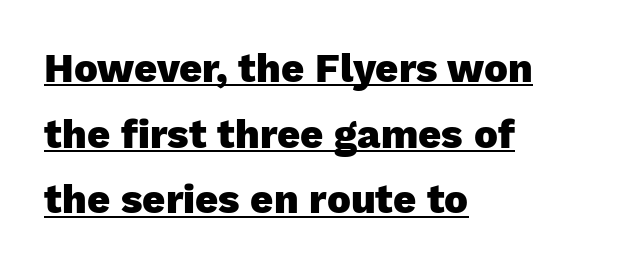
The image shows 40 px heavy sans-serif type, upright; set left-aligned, normal line spacing (1.64x), normal letter spacing, underlined; low stroke contrast and a medium x-height.
